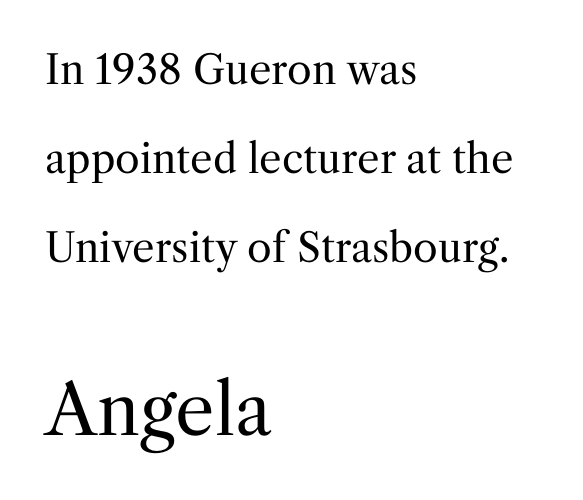
Q: Is the text bold? A: No.
Q: Is the text italic (slanted)? A: No, it is upright.
Q: Is the typeface a serif or a sans-serif typeface? A: Serif.
Q: Is the text underlined? A: No.
Q: How is the paragraph aligned? A: Left-aligned.
Q: Is the spacing between letters normal or unusually wide? A: Normal.
Q: Is the spacing between lines tight, normal or loose? A: Loose.
Q: Which block of text is set in a larger size, the first (top) or the second (bottom)? A: The second (bottom) one.
Q: Width (condensed, normal, or wide)? A: Normal.
Q: Stroke contrast? A: Medium.
Q: x-height? A: Medium.
Q: Monospaced? A: No.
